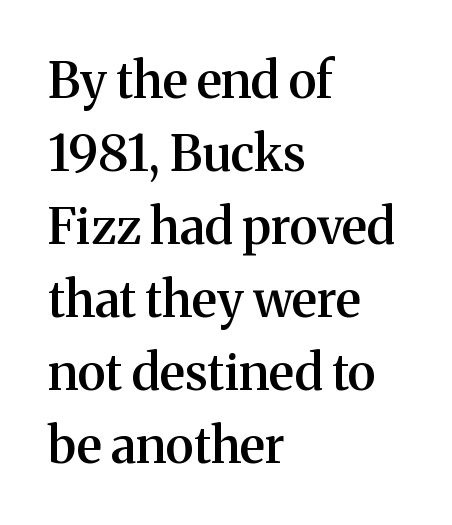
The image shows 50 px semibold serif type, upright; set left-aligned, normal line spacing (1.46x), normal letter spacing, not underlined; medium stroke contrast and a medium x-height.
